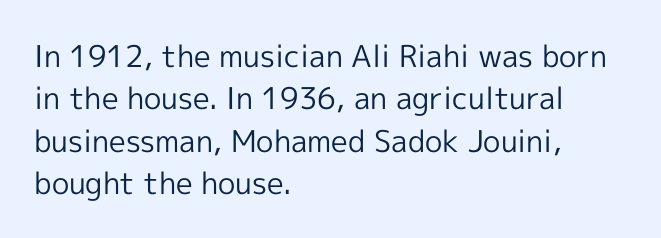
You could call the tracking neutral — neither tight nor loose. You can tell it's not italic because the verticals are truly vertical. The specimen omits any rule beneath the text block's lines. Serif or sans? Sans — the stroke terminals are bare. This rendering uses left alignment, leaving the right contour irregular. The typesetting does not lean heavy: it is not bold.
